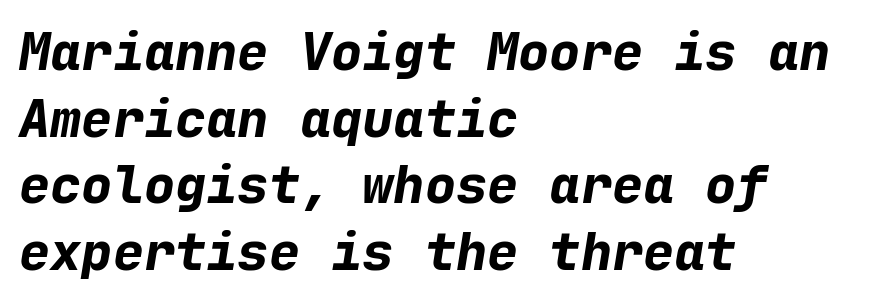
The image shows 52 px bold type, italic (leaning right), monospaced; set left-aligned, normal line spacing (1.28x), normal letter spacing, not underlined; low stroke contrast and a medium x-height.
